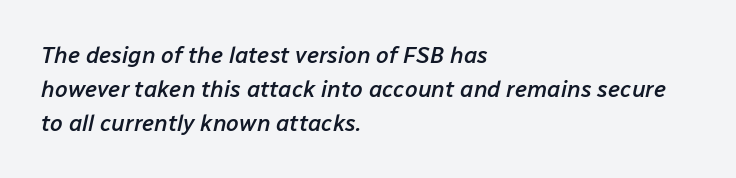
{"italic": "yes", "lean": "right", "slant_degrees": 12, "bold": "semi", "underline": "no", "align": "left", "line_spacing": "normal", "line_spacing_ratio": 1.47, "letter_spacing": "normal", "letter_spacing_em": 0.0, "glyph_px": 23}
